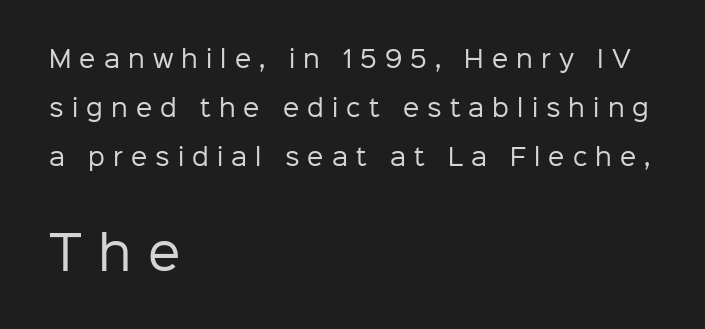
The image shows 46 px regular-weight sans-serif type, upright; set left-aligned, loose line spacing (2.13x), unusually wide letter spacing (+0.35 em), not underlined; the second (bottom) block is 2.0x larger; low stroke contrast and a medium x-height.
